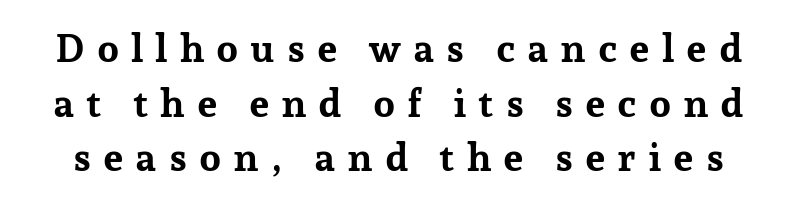
Q: Is the text bold? A: Yes.
Q: Is the text italic (slanted)? A: No, it is upright.
Q: Is the typeface a serif or a sans-serif typeface? A: Serif.
Q: Is the text underlined? A: No.
Q: Is the spacing between letters normal or unusually wide? A: Unusually wide.
Q: Is the spacing between lines tight, normal or loose? A: Normal.
Q: Width (condensed, normal, or wide)? A: Normal.
Q: Stroke contrast? A: Low.
Q: x-height? A: Medium.
Q: Monospaced? A: No.
